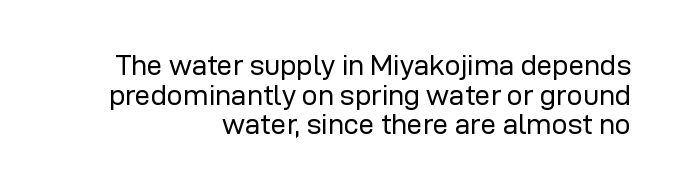
The image shows 28 px regular-weight sans-serif type, upright; set right-aligned, tight line spacing (1.06x), normal letter spacing, not underlined; low stroke contrast and a medium x-height.
